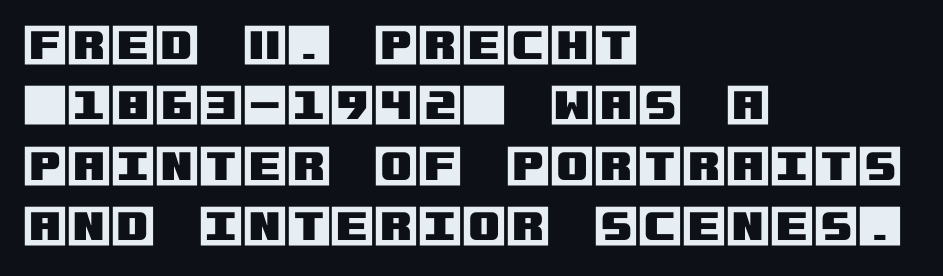
Q: Is the text italic (slanted)? A: No, it is upright.
Q: Is the text underlined? A: No.
Q: How is the paragraph aligned? A: Left-aligned.
Q: Is the spacing between letters normal or unusually wide? A: Normal.
Q: Is the spacing between lines tight, normal or loose? A: Normal.
Q: Width (condensed, normal, or wide)? A: Normal.
Q: x-height? A: Large.
